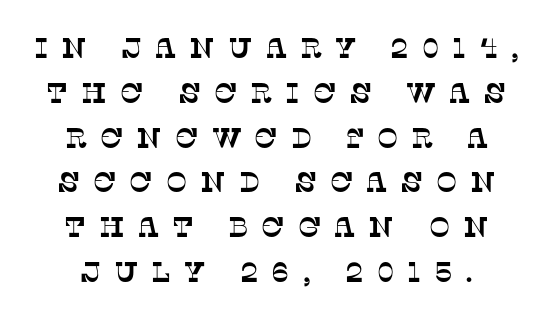
{"serif": "yes", "width": "normal", "stroke_contrast": "low", "x_height": "large", "monospaced": "no", "underline": "no", "line_spacing": "normal", "line_spacing_ratio": 1.6, "letter_spacing": "wide", "letter_spacing_em": 0.46, "glyph_px": 28}
